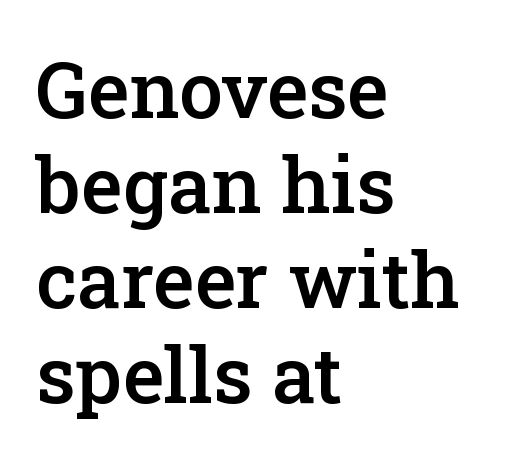
A typesetter would call this zero additional tracking. Only glyphs here, with clear space below each row. This sample has the flowing, uneven cadence of proportional lettering. Horizontal alignment here is leftward, the default for most running prose. The type sits square on the baseline with zero lean.
